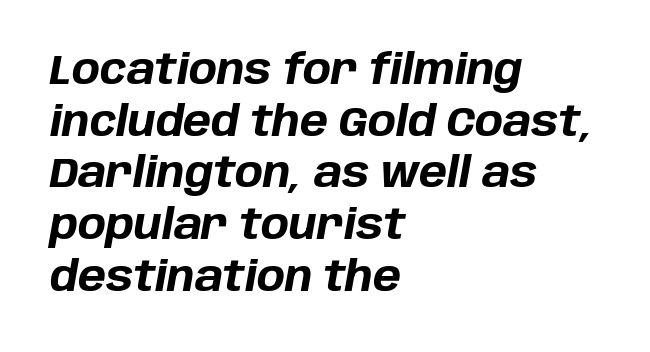
The image shows 42 px bold type, italic (leaning right); set left-aligned, line spacing 1.23x, normal letter spacing, not underlined; low stroke contrast and a large x-height.
